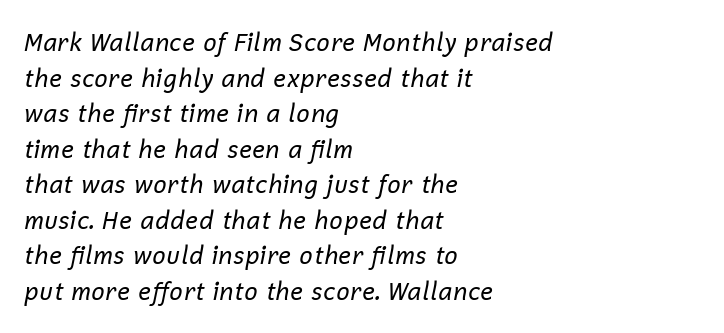
Letters rest on an invisible, unmarked baseline. Quick note: interline space is typical. Posture: slanted. The passage is arranged the way most books set body copy — flush left. Is the stroke heavy? The answer is a plain regular-or-lighter.
